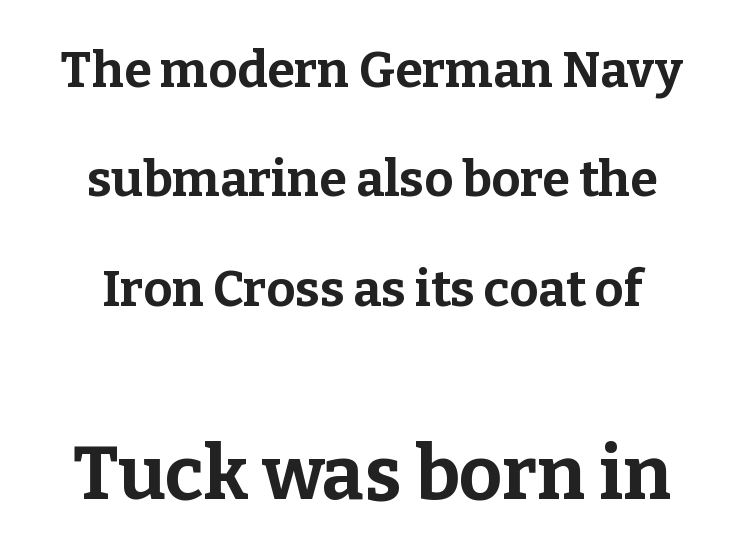
Lines of text with bare space underneath. Notice how thick the strokes are: this is what a full bold looks like. This block would shrink considerably if given ordinary leading; it's expanded now. Each letter keeps its own natural width here, so spacing adapts to shape. Glyph-to-glyph distance matches everyday printed text. Does the bottom block carry the larger type? Yes, it does.
